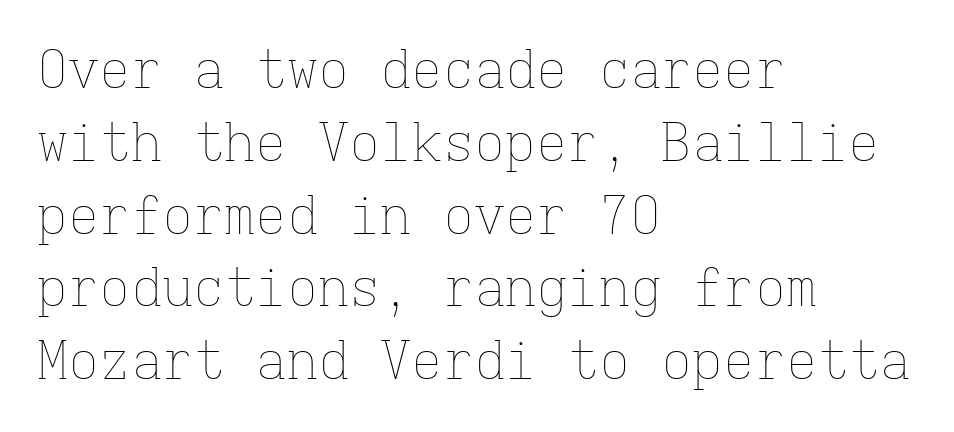
Check under the words: just untouched page. Notice how the stems are strictly vertical — no italics here. The lines in this sample share a left origin and differ only in where they stop. Weight: in the light-to-regular range.
